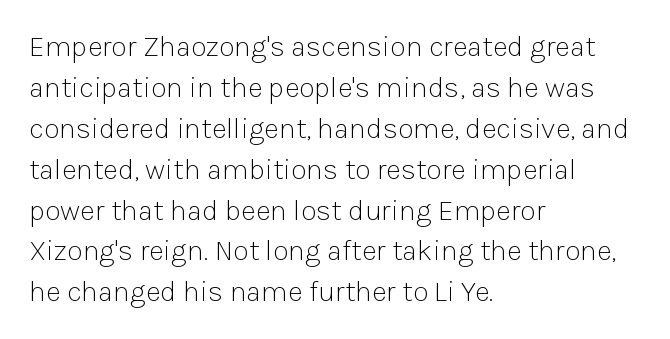
Q: Is the text bold? A: No.
Q: Is the text italic (slanted)? A: No, it is upright.
Q: Is the typeface a serif or a sans-serif typeface? A: Sans-serif.
Q: Is the text underlined? A: No.
Q: How is the paragraph aligned? A: Left-aligned.
Q: Is the spacing between letters normal or unusually wide? A: Normal.
Q: Is the spacing between lines tight, normal or loose? A: Normal.
Q: Width (condensed, normal, or wide)? A: Normal.
Q: Stroke contrast? A: Low.
Q: x-height? A: Medium.
Q: Monospaced? A: No.
